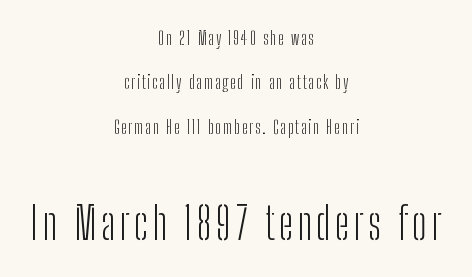
The image shows 44 px light, condensed sans-serif type, upright; set centered, loose line spacing (2.47x), not underlined; the second (bottom) block is 2.44x larger; low stroke contrast and a medium x-height.
